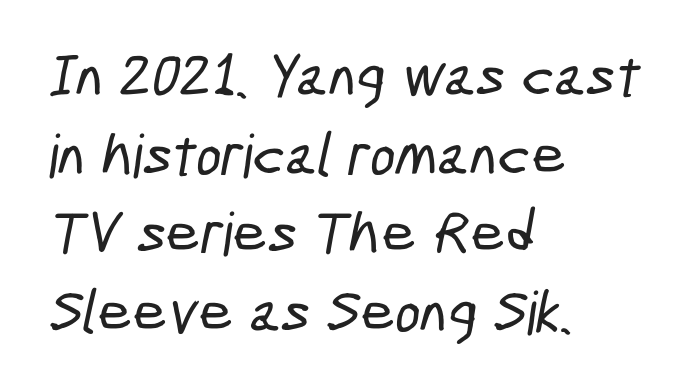
{"serif": "no", "width": "condensed", "stroke_contrast": "low", "x_height": "medium", "monospaced": "no", "underline": "no", "align": "left", "line_spacing": "normal", "line_spacing_ratio": 1.31, "letter_spacing": "normal", "letter_spacing_em": 0.0, "glyph_px": 60}
